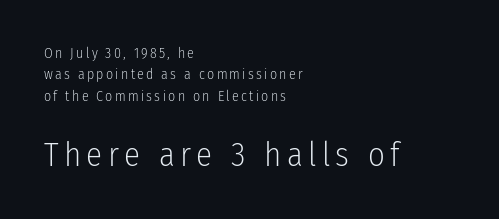
{"serif": "no", "italic": "no", "bold": "no", "weight": "light", "width": "condensed", "stroke_contrast": "low", "x_height": "medium", "monospaced": "no", "underline": "no", "align": "left", "line_spacing": "normal", "line_spacing_ratio": 1.53, "larger_block": "second", "size_ratio": 2.36, "glyph_px": 33}
